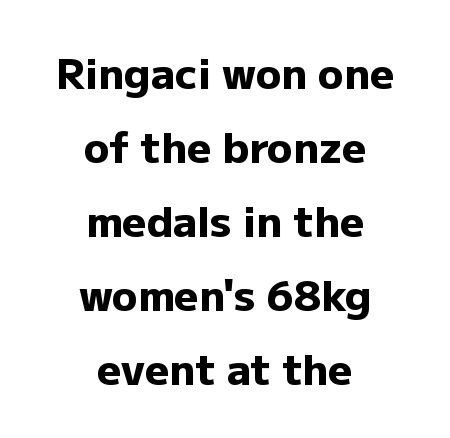
The image shows 42 px heavy sans-serif type, upright; set centered, line spacing 1.76x, normal letter spacing, not underlined; low stroke contrast and a medium x-height.
